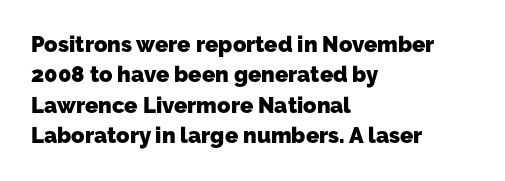
The image shows 22 px bold type; set left-aligned, normal line spacing (1.38x), normal letter spacing, not underlined.
